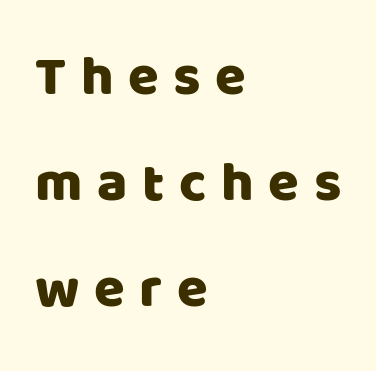
The image shows 56 px sans-serif type, upright; set left-aligned, line spacing 1.89x, unusually wide letter spacing (+0.26 em), not underlined; low stroke contrast and a large x-height.
